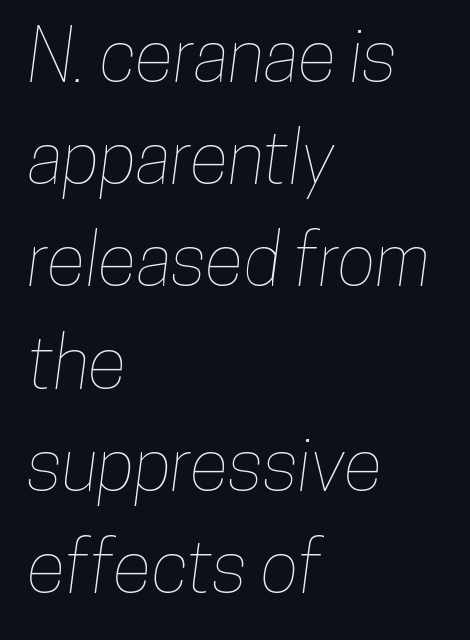
Q: Is the text underlined? A: No.
Q: How is the paragraph aligned? A: Left-aligned.
Q: Is the spacing between letters normal or unusually wide? A: Normal.
Q: Is the spacing between lines tight, normal or loose? A: Normal.
Q: Width (condensed, normal, or wide)? A: Condensed.
Q: Stroke contrast? A: Low.
Q: x-height? A: Medium.
Q: Monospaced? A: No.
